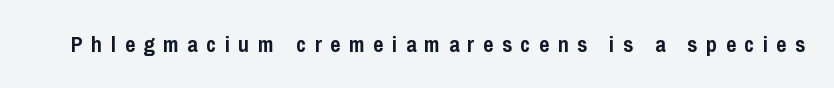
How are the letters spaced? Widely, with obvious added tracking. Thick stems and heavy bowls — unmistakably bold. Ordinary non-slanted type is in use. Check under the words: just untouched page.
